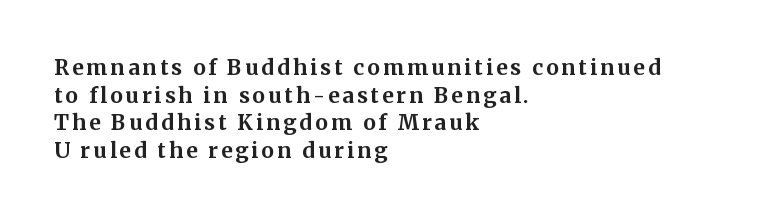
{"italic": "no", "bold": "yes", "underline": "no", "align": "left", "line_spacing": "normal", "line_spacing_ratio": 1.32, "glyph_px": 21}
